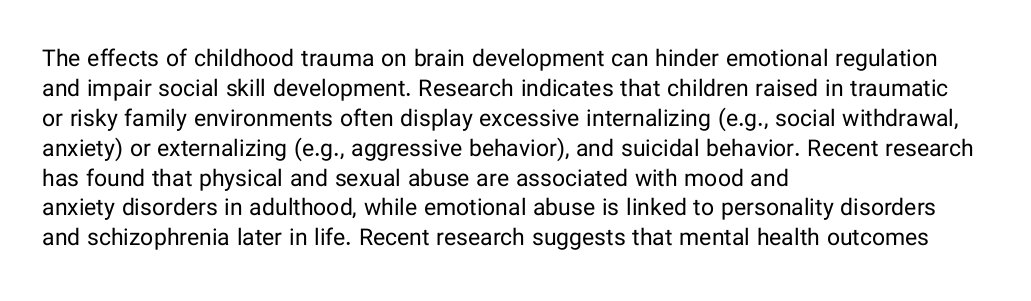
The image shows 23 px text type, upright; set left-aligned, normal line spacing (1.3x), normal letter spacing, not underlined.
